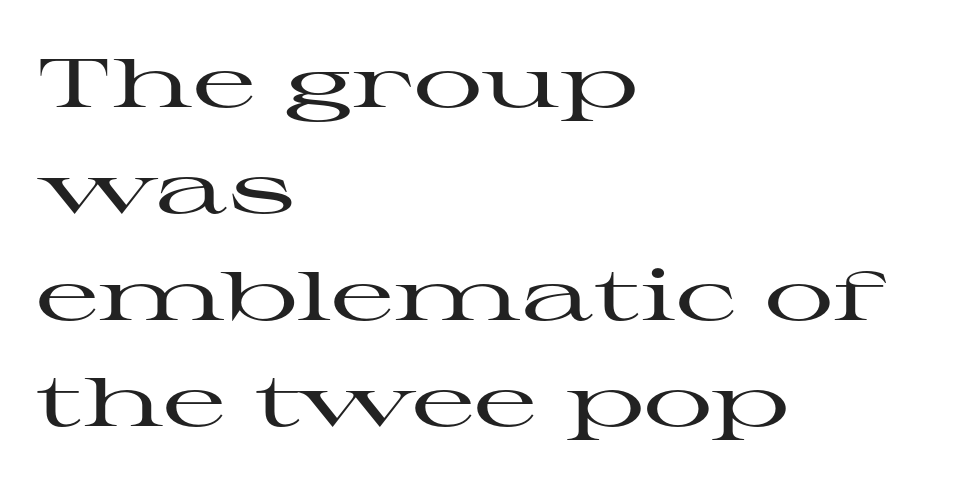
You can tell from the footed stems that serif type was used. Style check: upright. No extra tracking has been applied to these lines. Leftover space on each line is placed entirely after the last word.
